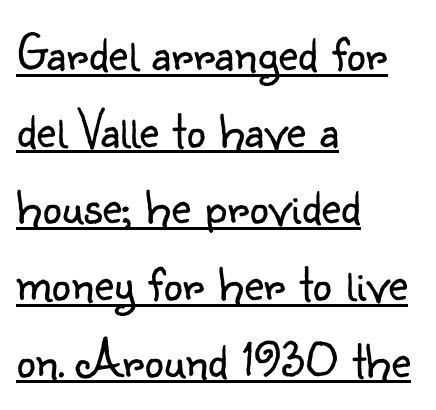
{"serif": "no", "italic": "no", "bold": "no", "weight": "light", "width": "normal", "stroke_contrast": "low", "x_height": "small", "monospaced": "no", "underline": "yes", "align": "left", "line_spacing": "normal", "line_spacing_ratio": 1.42, "letter_spacing": "normal", "letter_spacing_em": 0.0, "glyph_px": 54}
